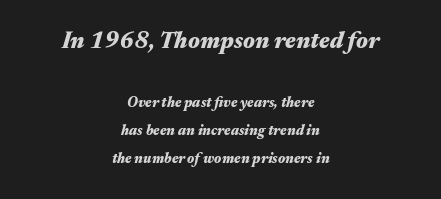
Q: Is the text bold? A: Yes.
Q: Is the text italic (slanted)? A: Yes, it leans right by about 17 degrees.
Q: Is the text underlined? A: No.
Q: How is the paragraph aligned? A: Centered.
Q: Is the spacing between letters normal or unusually wide? A: Normal.
Q: Is the spacing between lines tight, normal or loose? A: Loose.
Q: Which block of text is set in a larger size, the first (top) or the second (bottom)? A: The first (top) one.
